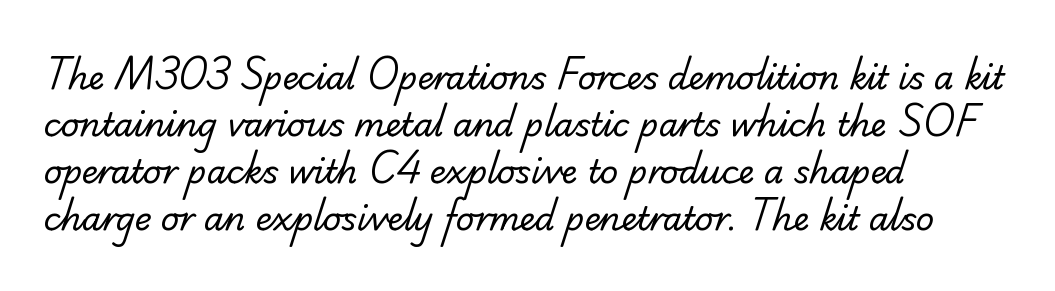
Q: Is the text bold? A: No.
Q: Is the typeface a serif or a sans-serif typeface? A: Serif.
Q: Is the text underlined? A: No.
Q: How is the paragraph aligned? A: Left-aligned.
Q: Is the spacing between letters normal or unusually wide? A: Normal.
Q: Is the spacing between lines tight, normal or loose? A: Normal.
Q: Width (condensed, normal, or wide)? A: Normal.
Q: Stroke contrast? A: Low.
Q: x-height? A: Small.
Q: Monospaced? A: No.
